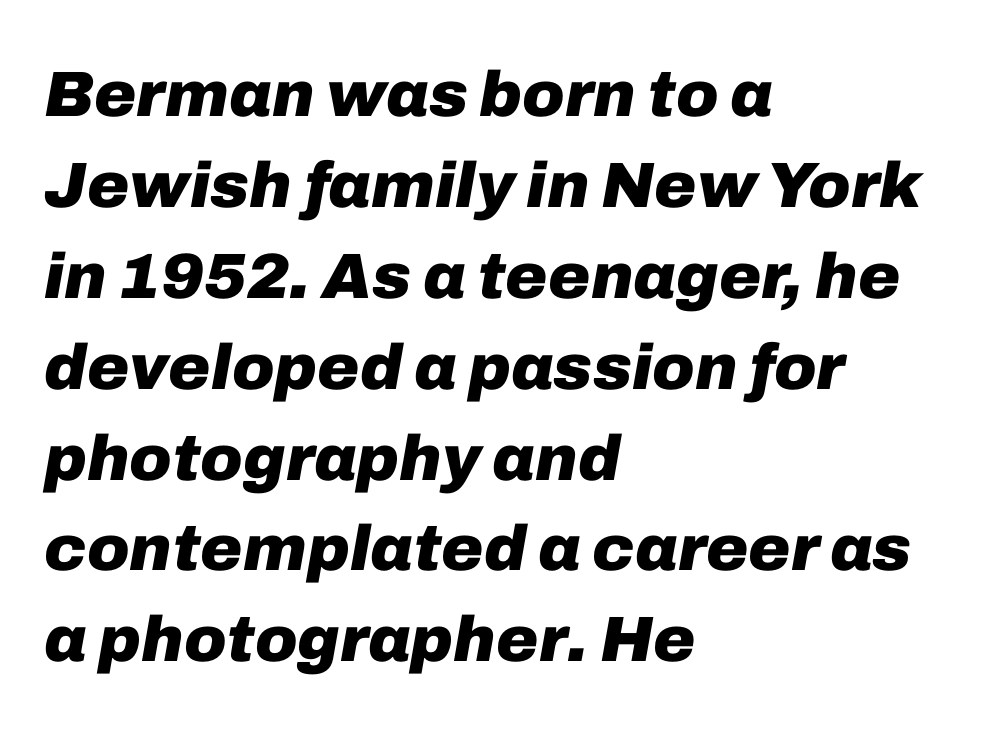
The image shows 64 px heavy type, italic (leaning right); set left-aligned, normal line spacing (1.42x), normal letter spacing, not underlined; low stroke contrast and a medium x-height.
